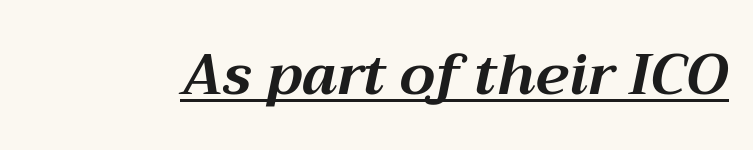
Q: Is the text bold? A: Yes.
Q: Is the text italic (slanted)? A: Yes, it leans right by about 12 degrees.
Q: Is the text underlined? A: Yes.
Q: Is the spacing between letters normal or unusually wide? A: Normal.
Q: Width (condensed, normal, or wide)? A: Normal.
Q: Stroke contrast? A: Medium.
Q: x-height? A: Medium.
Q: Monospaced? A: No.
